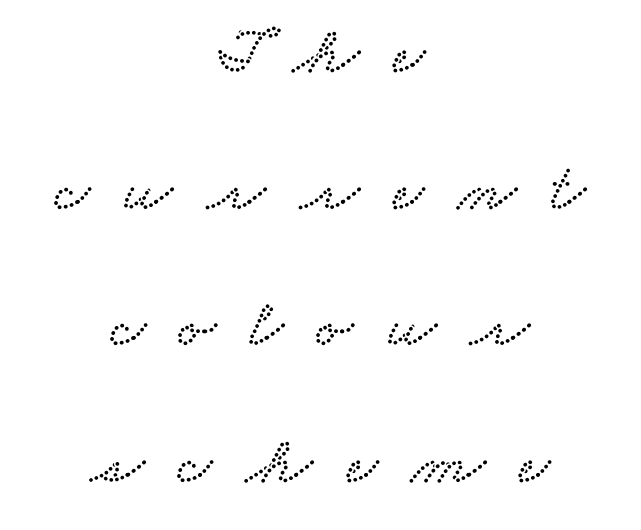
{"serif": "yes", "width": "wide", "stroke_contrast": "low", "x_height": "small", "monospaced": "no", "underline": "no", "align": "center", "line_spacing": "loose", "line_spacing_ratio": 2.01, "letter_spacing": "wide", "letter_spacing_em": 0.5, "glyph_px": 68}
